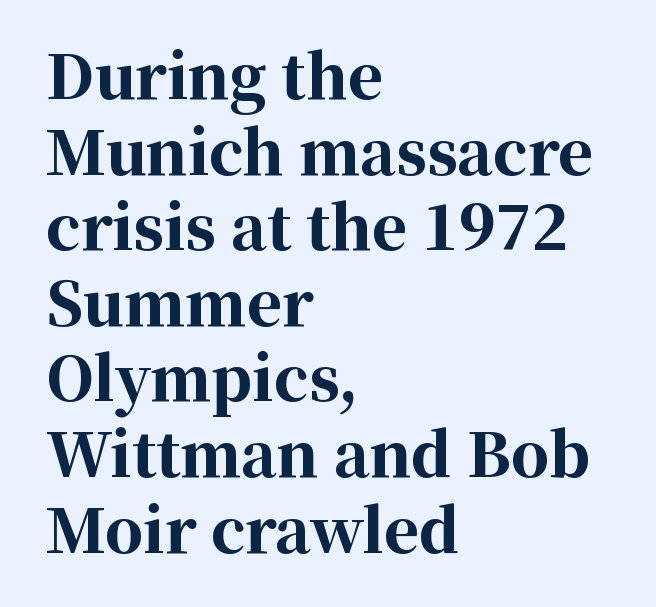
The passage shown is typed in a proportional face where columns would drift. Quick note: interline space is typical. The rendering shows small feet on the letterforms — a serif design. Casual observation: everything's shoved over to the left. Vertical strokes here are truly vertical.
